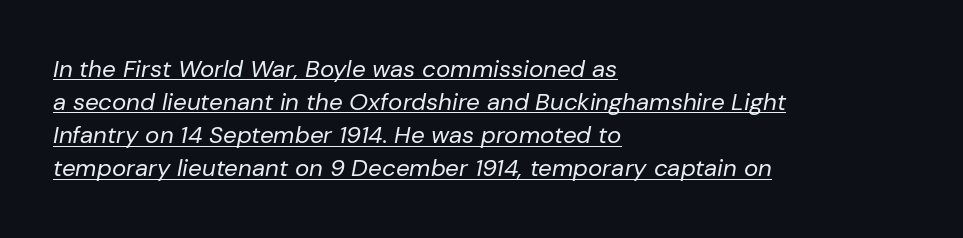
The image shows 24 px text type, italic (leaning right); set left-aligned, normal line spacing (1.38x), normal letter spacing, underlined.
